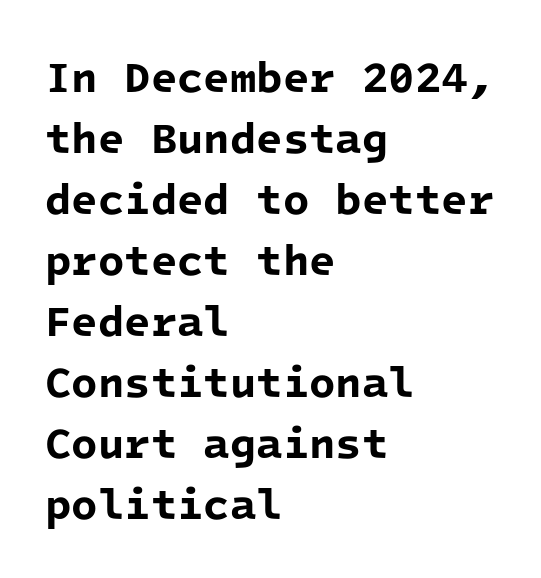
The image shows 43 px bold sans-serif type, monospaced; set left-aligned, normal line spacing (1.42x), normal letter spacing, not underlined; low stroke contrast and a medium x-height.
